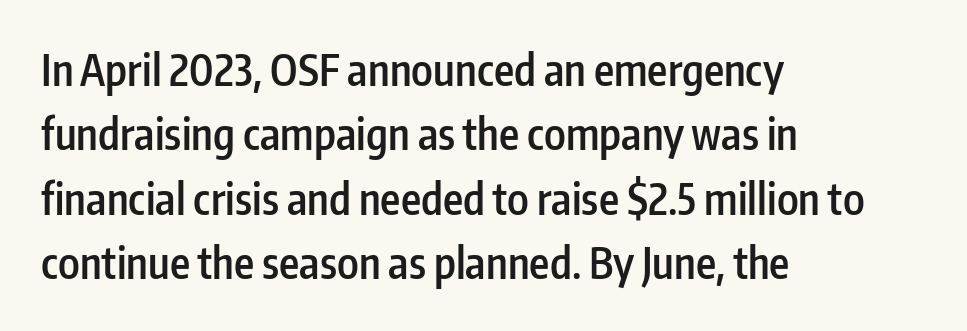
The image shows 43 px semibold, condensed sans-serif type, upright; set left-aligned, normal line spacing (1.5x), normal letter spacing, not underlined; low stroke contrast and a medium x-height.
